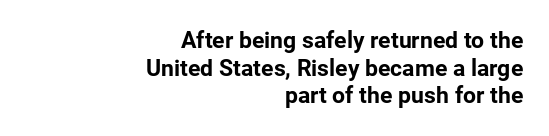
{"italic": "no", "bold": "yes", "underline": "no", "align": "right", "line_spacing_ratio": 1.2, "letter_spacing": "normal", "letter_spacing_em": 0.0, "glyph_px": 23}
